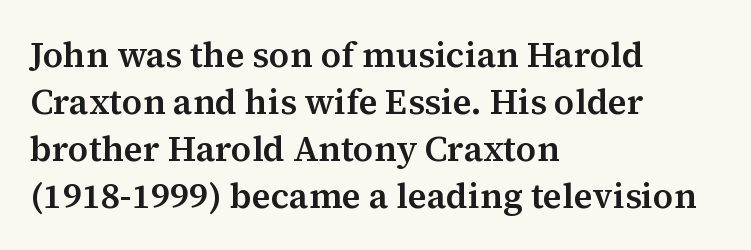
Q: Is the text italic (slanted)? A: No, it is upright.
Q: Is the typeface a serif or a sans-serif typeface? A: Serif.
Q: Is the text underlined? A: No.
Q: How is the paragraph aligned? A: Left-aligned.
Q: Is the spacing between letters normal or unusually wide? A: Normal.
Q: Is the spacing between lines tight, normal or loose? A: Normal.
Q: Width (condensed, normal, or wide)? A: Normal.
Q: Stroke contrast? A: Medium.
Q: x-height? A: Medium.
Q: Monospaced? A: No.
